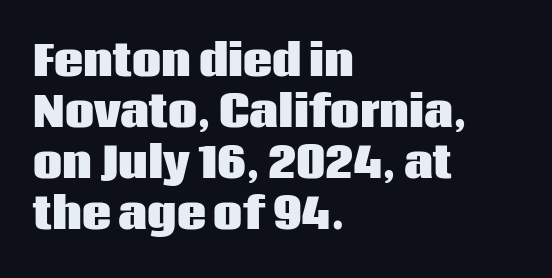
The image shows 41 px heavy sans-serif type, upright; set left-aligned, line spacing 1.24x, normal letter spacing, not underlined; low stroke contrast and a large x-height.
